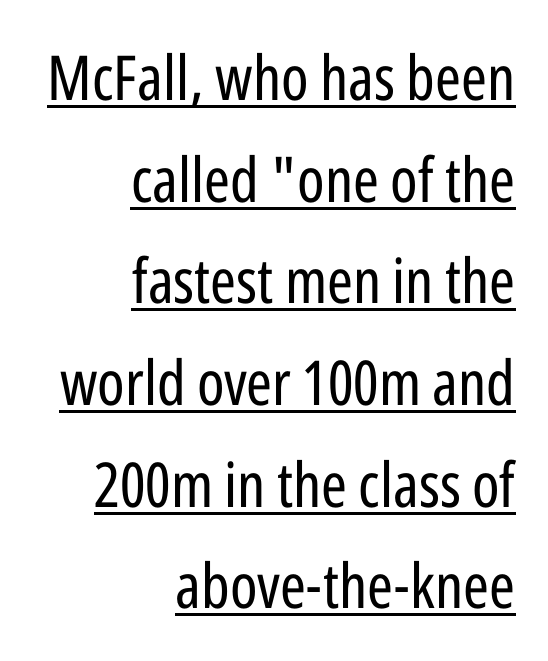
Serifs: no, the terminals of the letterforms are clean. Nobody touched the tracking dial on this one. This is the regular roman posture of the typeface. The face used here is proportionally spaced, like ordinary book or web type. Weight: regular or lighter.
